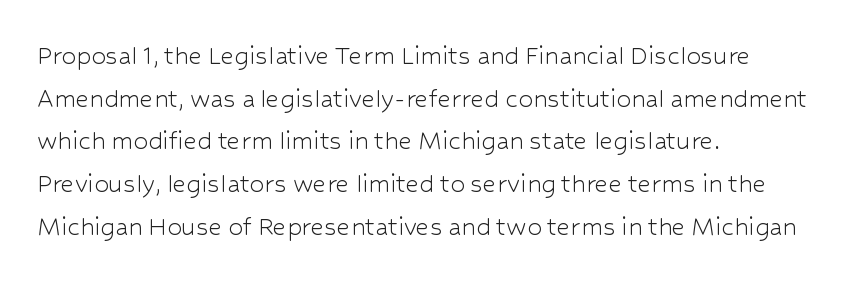
Heaviness? Minimal to ordinary, like unemphasized prose. A normal amount of white space separates one row of letters from the next. No extra tracking has been applied to these lines. The letters advance in unequal steps, a hallmark of proportional type. The typography opts for an upright posture over an oblique one. Each line starts at the same left margin while the right side varies.
